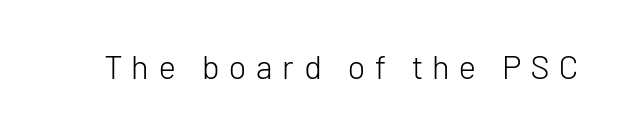
{"serif": "no", "italic": "no", "bold": "no", "weight": "light", "width": "normal", "stroke_contrast": "low", "x_height": "medium", "monospaced": "no", "underline": "no", "letter_spacing": "wide", "letter_spacing_em": 0.3, "glyph_px": 33}
